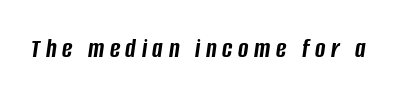
Do the characters align in a grid? No, the font is proportional. Students, this is bold: see how much ink each stroke carries. Type without underlining. Slant detected: the letters are inclined. Display-style spreading of the glyphs; the letterfit is very open.
